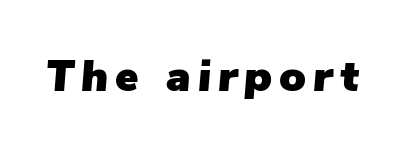
Q: Is the text italic (slanted)? A: Yes, it leans right by about 5 degrees.
Q: Is the text underlined? A: No.
Q: Width (condensed, normal, or wide)? A: Normal.
Q: Stroke contrast? A: Low.
Q: x-height? A: Medium.
Q: Monospaced? A: No.
